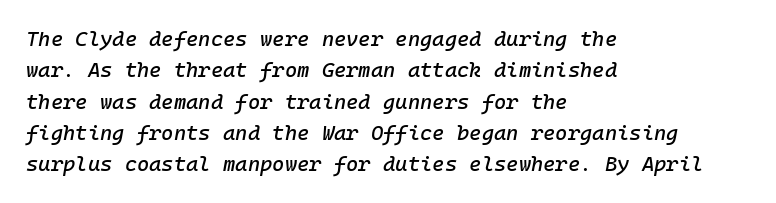
{"italic": "yes", "lean": "right", "slant_degrees": 10, "underline": "no", "align": "left", "line_spacing": "normal", "line_spacing_ratio": 1.49, "letter_spacing": "normal", "letter_spacing_em": 0.0, "glyph_px": 21}
